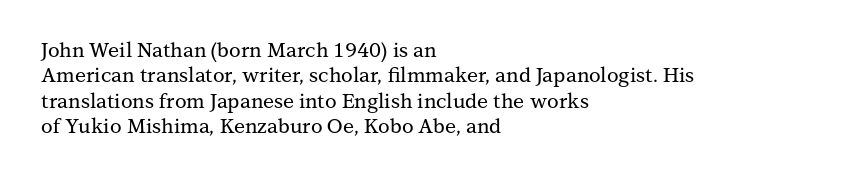
Q: Is the text italic (slanted)? A: No, it is upright.
Q: Is the text underlined? A: No.
Q: How is the paragraph aligned? A: Left-aligned.
Q: Is the spacing between letters normal or unusually wide? A: Normal.
Q: Is the spacing between lines tight, normal or loose? A: Normal.
